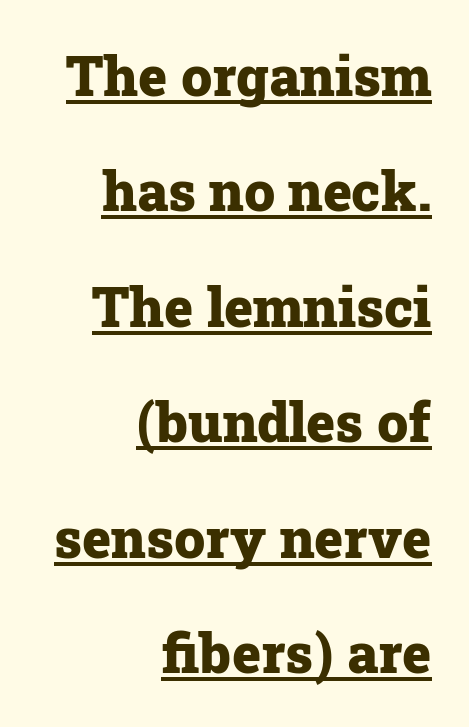
{"serif": "yes", "italic": "no", "bold": "yes", "weight": "heavy", "width": "normal", "stroke_contrast": "low", "x_height": "medium", "monospaced": "no", "underline": "yes", "align": "right", "line_spacing": "loose", "line_spacing_ratio": 2.1, "letter_spacing": "normal", "letter_spacing_em": 0.0, "glyph_px": 55}
